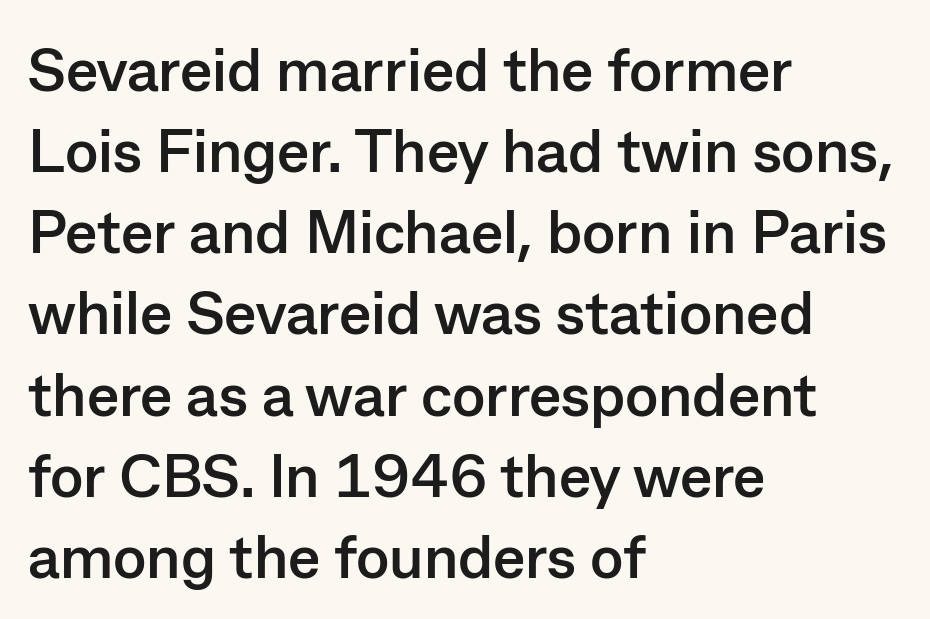
The image shows 61 px semibold sans-serif type, upright; set left-aligned, normal line spacing (1.33x), normal letter spacing, not underlined; low stroke contrast and a medium x-height.
